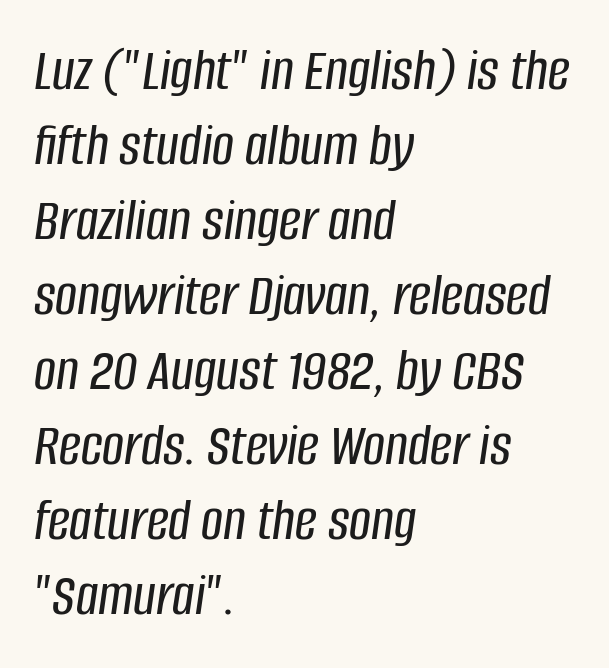
{"italic": "yes", "lean": "right", "slant_degrees": 8, "width": "condensed", "stroke_contrast": "low", "x_height": "large", "monospaced": "no", "underline": "no", "align": "left", "line_spacing_ratio": 1.23, "letter_spacing": "normal", "letter_spacing_em": 0.0, "glyph_px": 61}
